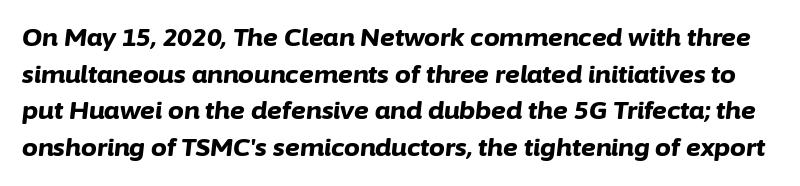
The image shows 25 px bold type, italic (leaning right); set normal line spacing (1.47x), normal letter spacing, not underlined.
